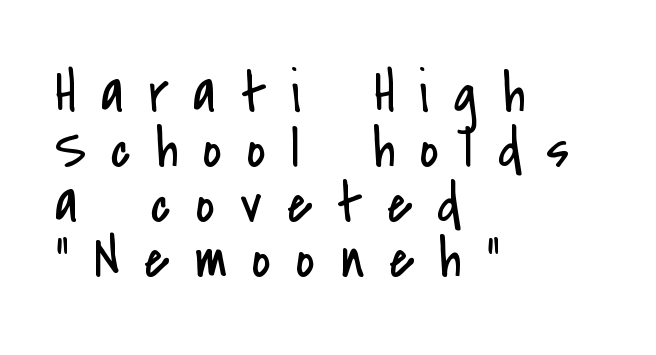
The image shows 58 px regular-weight, condensed sans-serif type, upright; set left-aligned, tight line spacing (0.95x), unusually wide letter spacing (+0.43 em), not underlined; low stroke contrast and a small x-height.
